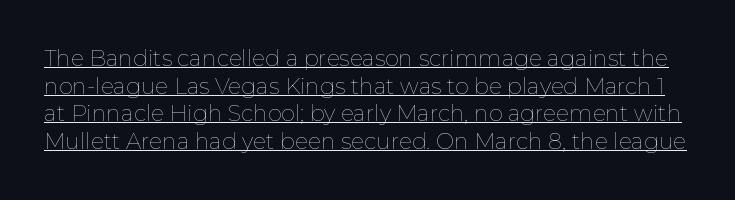
{"italic": "no", "bold": "no", "underline": "yes", "line_spacing": "normal", "line_spacing_ratio": 1.26, "letter_spacing": "normal", "letter_spacing_em": 0.0, "glyph_px": 22}
